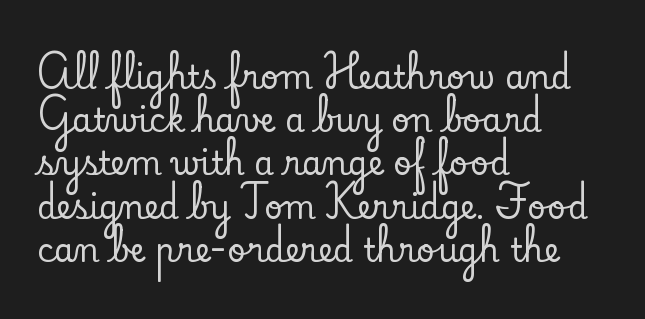
Q: Is the text italic (slanted)? A: No, it is upright.
Q: Is the typeface a serif or a sans-serif typeface? A: Serif.
Q: Is the text underlined? A: No.
Q: How is the paragraph aligned? A: Left-aligned.
Q: Is the spacing between letters normal or unusually wide? A: Normal.
Q: Is the spacing between lines tight, normal or loose? A: Normal.
Q: Width (condensed, normal, or wide)? A: Normal.
Q: Stroke contrast? A: Low.
Q: x-height? A: Small.
Q: Monospaced? A: No.
